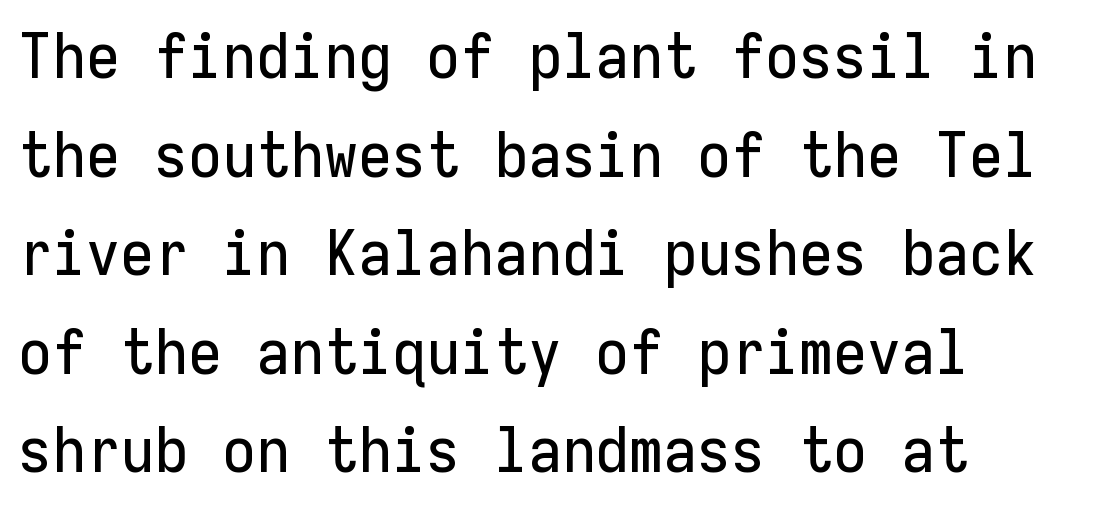
{"serif": "no", "italic": "no", "width": "normal", "stroke_contrast": "low", "x_height": "medium", "monospaced": "yes", "underline": "no", "align": "left", "line_spacing": "normal", "line_spacing_ratio": 1.59, "letter_spacing": "normal", "letter_spacing_em": 0.0, "glyph_px": 62}
